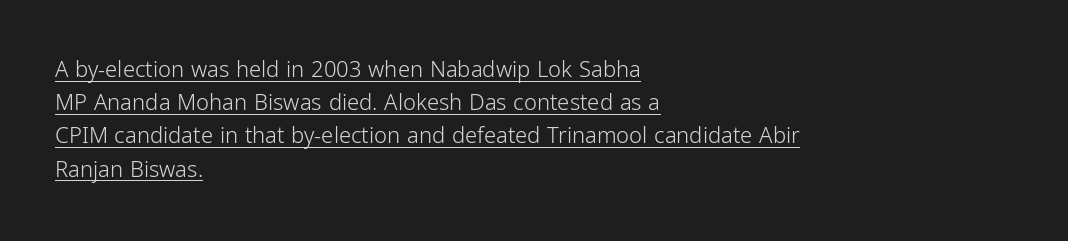
{"italic": "no", "bold": "no", "underline": "yes", "align": "left", "line_spacing": "normal", "line_spacing_ratio": 1.51, "letter_spacing": "normal", "letter_spacing_em": 0.0, "glyph_px": 22}
